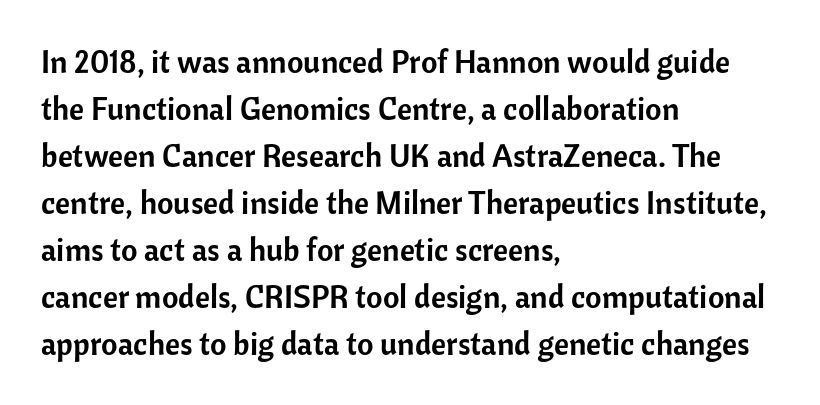
Each word holds together tightly as a unit, with standard inter-letter gaps. Nope, not italic — everything's standing straight. Lines of text with bare space underneath. A typesetter would call this leading conventional body-copy spacing. Stroke terminals: plain, sans-serif. Where is the straight margin? On the left.
